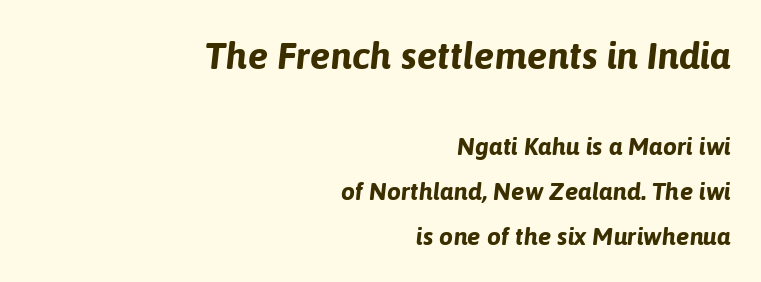
{"italic": "yes", "lean": "right", "slant_degrees": 6, "bold": "yes", "weight": "bold", "width": "normal", "stroke_contrast": "low", "x_height": "medium", "monospaced": "no", "underline": "no", "align": "right", "line_spacing_ratio": 1.8, "letter_spacing": "normal", "letter_spacing_em": 0.0, "larger_block": "first", "size_ratio": 1.52, "glyph_px": 38}
